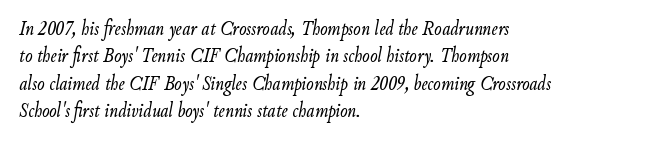
Q: Is the text bold? A: No.
Q: Is the text italic (slanted)? A: Yes, it leans right by about 9 degrees.
Q: Is the text underlined? A: No.
Q: How is the paragraph aligned? A: Left-aligned.
Q: Is the spacing between letters normal or unusually wide? A: Normal.
Q: Is the spacing between lines tight, normal or loose? A: Normal.
